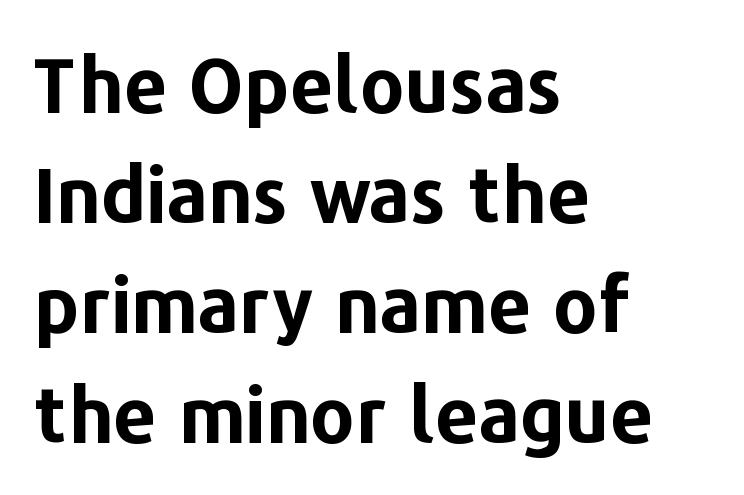
The image shows 77 px bold sans-serif type, upright; set left-aligned, normal line spacing (1.43x), normal letter spacing, not underlined; low stroke contrast and a medium x-height.
